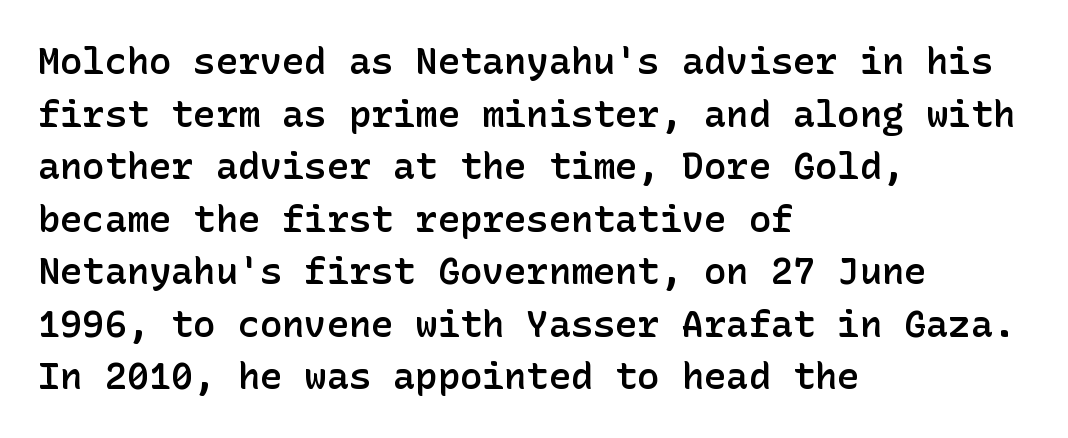
Here the glyphs are tracked normally, forming tight word shapes. This sample uses a sans-serif face. This sample uses an upright cut, with every glyph sitting square on the baseline. One-word summary of the alignment: left.
